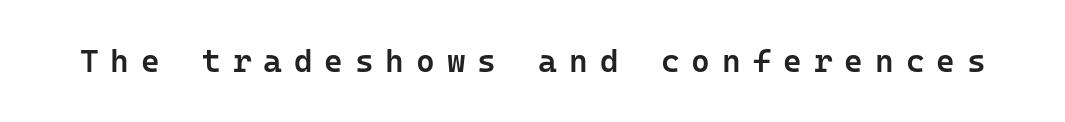
{"serif": "no", "italic": "no", "bold": "semi", "weight": "semibold", "width": "normal", "stroke_contrast": "low", "x_height": "medium", "underline": "no", "letter_spacing": "wide", "letter_spacing_em": 0.37, "glyph_px": 32}
